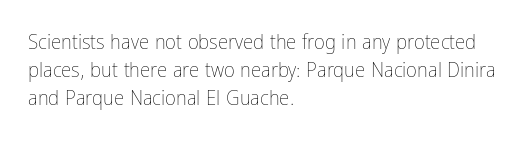
The image shows 21 px text type, upright; set left-aligned, normal line spacing (1.33x), normal letter spacing, not underlined.
